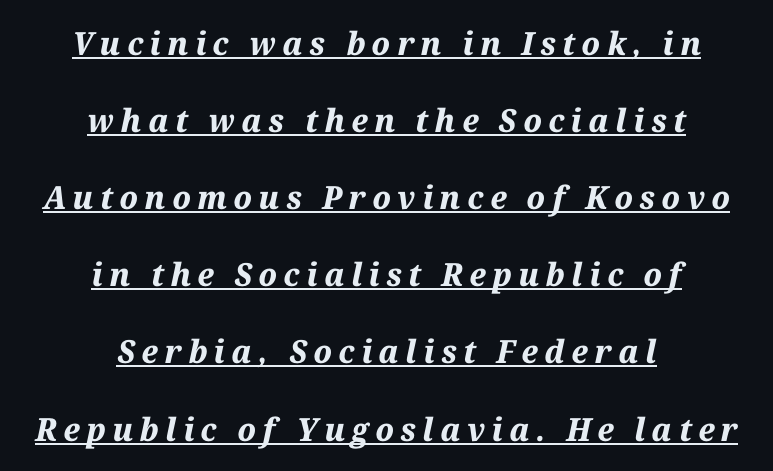
The image shows 32 px bold type, italic (leaning right); set centered, loose line spacing (2.41x), unusually wide letter spacing (+0.2 em), underlined; medium stroke contrast and a medium x-height.
